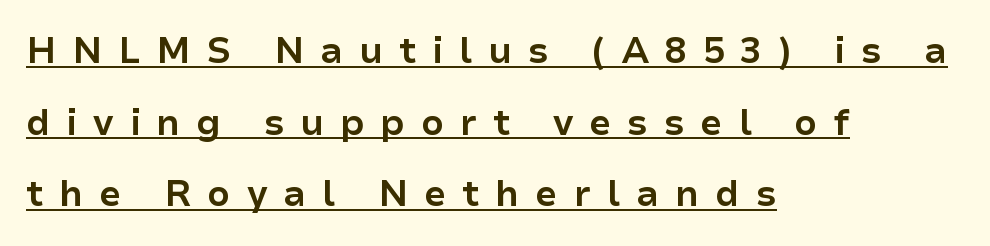
Q: Is the text bold? A: Yes.
Q: Is the text italic (slanted)? A: No, it is upright.
Q: Is the typeface a serif or a sans-serif typeface? A: Sans-serif.
Q: Is the text underlined? A: Yes.
Q: How is the paragraph aligned? A: Left-aligned.
Q: Is the spacing between letters normal or unusually wide? A: Unusually wide.
Q: Is the spacing between lines tight, normal or loose? A: Loose.
Q: Width (condensed, normal, or wide)? A: Normal.
Q: Stroke contrast? A: Low.
Q: x-height? A: Medium.
Q: Monospaced? A: No.
